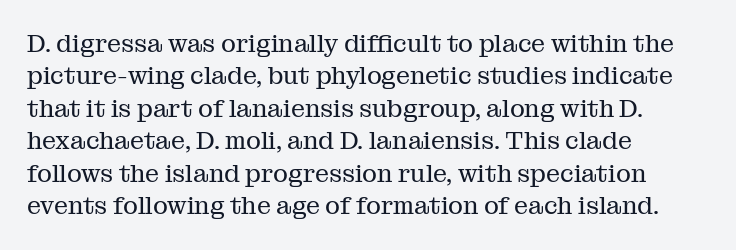
Q: Is the text bold? A: No.
Q: Is the text italic (slanted)? A: No, it is upright.
Q: Is the text underlined? A: No.
Q: How is the paragraph aligned? A: Left-aligned.
Q: Is the spacing between letters normal or unusually wide? A: Normal.
Q: Is the spacing between lines tight, normal or loose? A: Normal.
